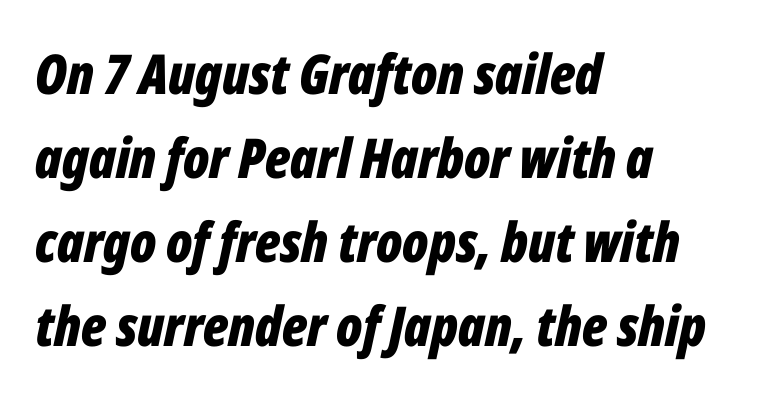
The glyphs are unaccompanied by any horizontal stroke below them. Varying glyph widths throughout — classic text-font behaviour. One-word summary of the alignment: left. Would a proofreader flag this as italicized? Yes.
